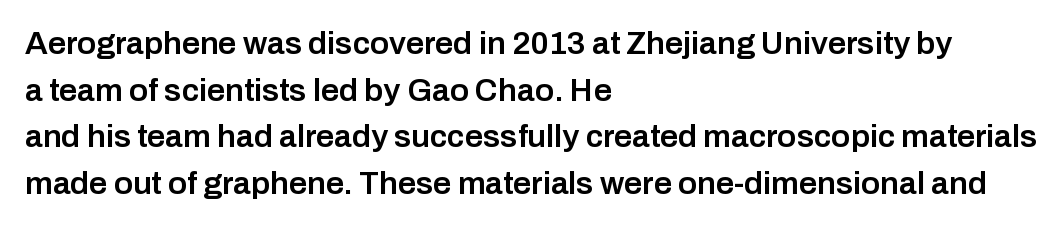
The image shows 32 px semibold sans-serif type, upright; set left-aligned, normal line spacing (1.46x), normal letter spacing, not underlined; low stroke contrast and a medium x-height.
